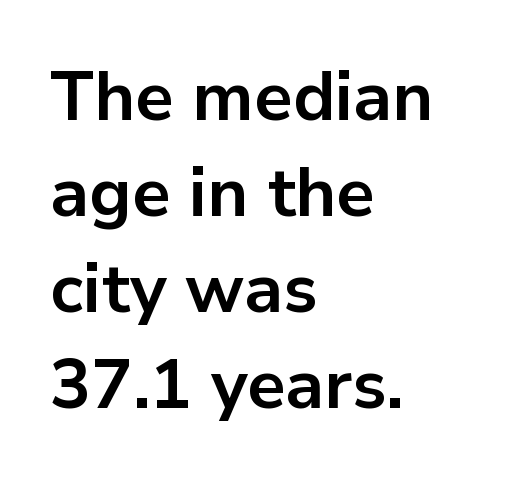
{"serif": "no", "italic": "no", "bold": "yes", "weight": "bold", "width": "normal", "stroke_contrast": "low", "x_height": "medium", "monospaced": "no", "underline": "no", "align": "left", "line_spacing": "normal", "line_spacing_ratio": 1.39, "letter_spacing": "normal", "letter_spacing_em": 0.0, "glyph_px": 69}
